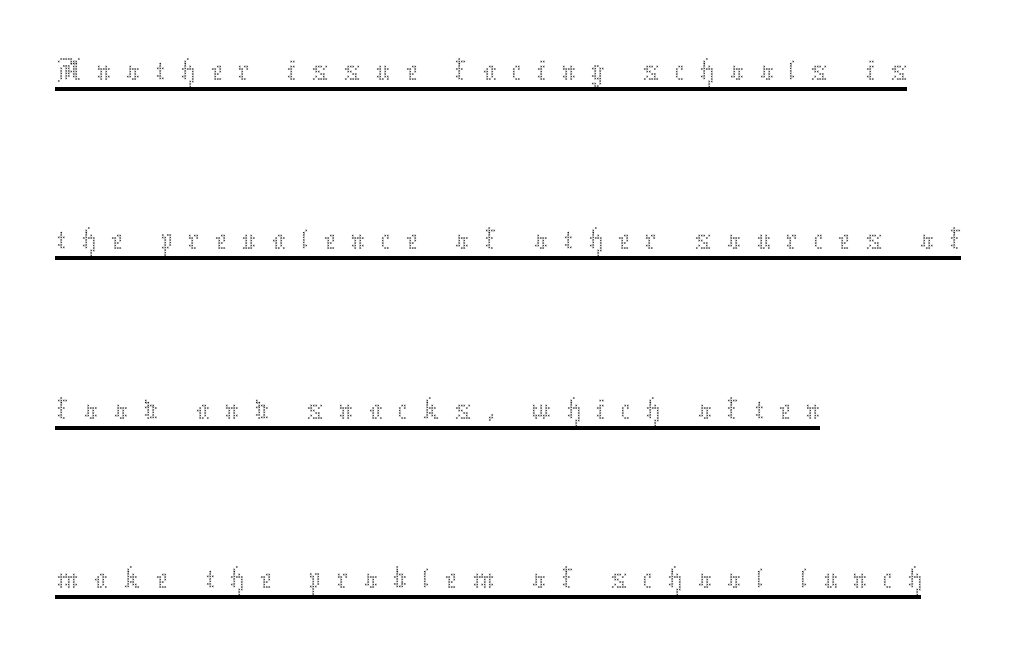
{"italic": "no", "bold": "no", "weight": "thin", "width": "normal", "stroke_contrast": "medium", "x_height": "medium", "monospaced": "no", "underline": "yes", "align": "left", "line_spacing": "loose", "line_spacing_ratio": 2.42, "letter_spacing": "wide", "letter_spacing_em": 0.21, "glyph_px": 70}
